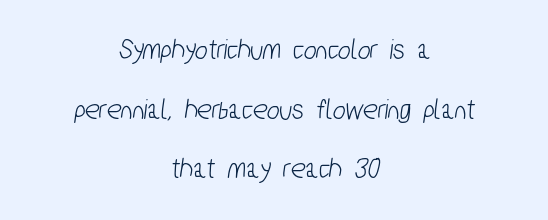
The rendering shows plain stroke endings on the letterforms — a sans-serif design. Vertical spacing — loose. A typesetter would call this zero additional tracking. The paragraph shown floats in the horizontal middle. Just letters on the line, the space beneath them empty. Looks like regular typesetting: each glyph gets only the width it needs.
